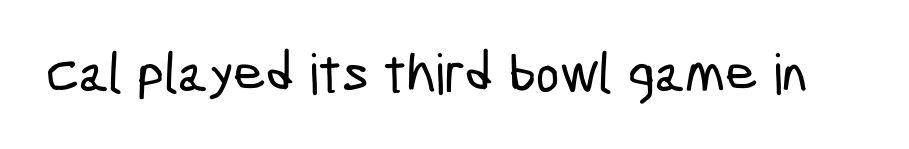
Plain, unruled lines of type. The rendering shows plain stroke endings on the letterforms — a sans-serif design. You could call the tracking neutral — neither tight nor loose. The face used here is proportionally spaced, like ordinary book or web type.
